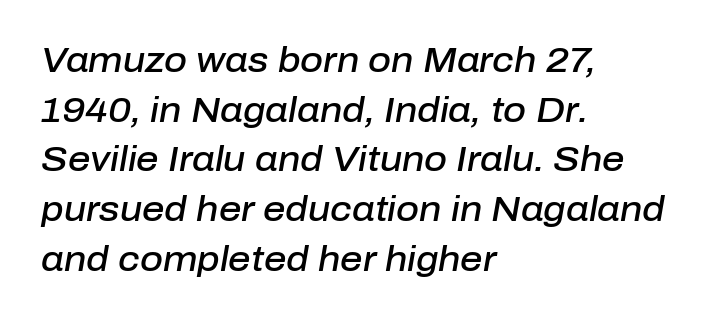
Posture: slanted. Has an underline been added? It has not. Short note: letters normally spaced. Character widths vary here, with narrow letters taking less room than wide ones. Students, this is semibold: more ink than regular, less than bold.
